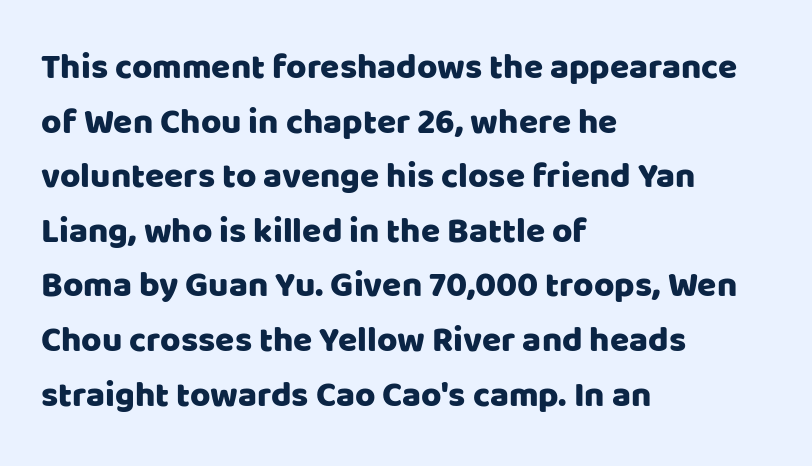
The image shows 35 px sans-serif type, upright; set left-aligned, normal line spacing (1.56x), normal letter spacing, not underlined; low stroke contrast and a large x-height.
